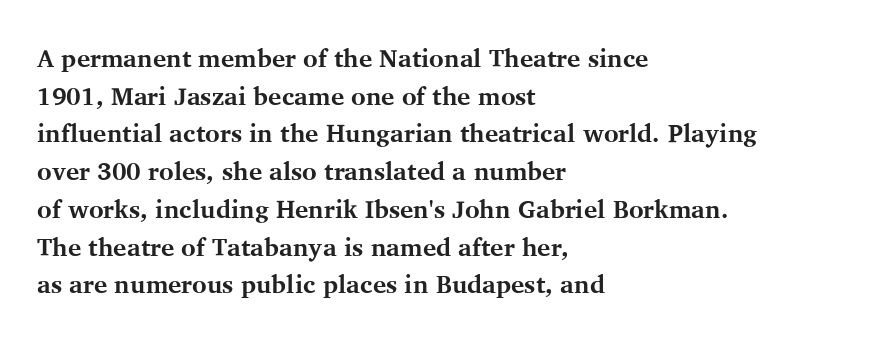
Q: Is the text bold? A: Yes.
Q: Is the text italic (slanted)? A: No, it is upright.
Q: Is the text underlined? A: No.
Q: How is the paragraph aligned? A: Left-aligned.
Q: Is the spacing between letters normal or unusually wide? A: Normal.
Q: Is the spacing between lines tight, normal or loose? A: Normal.
